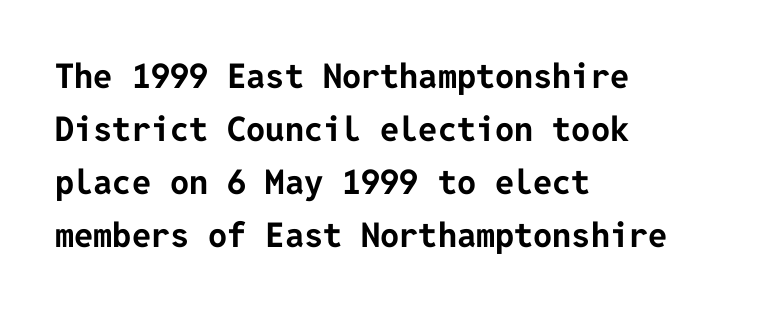
The image shows 34 px bold sans-serif type, upright; set left-aligned, normal line spacing (1.56x), normal letter spacing, not underlined; low stroke contrast and a medium x-height.
